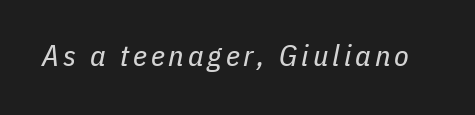
Is the stroke heavy? The answer is a plain regular-or-lighter. Note the varied advance widths — an 'i' is clearly narrower than an 'm'. The words here are not underlined. Italic: yes, the glyphs are oblique.
